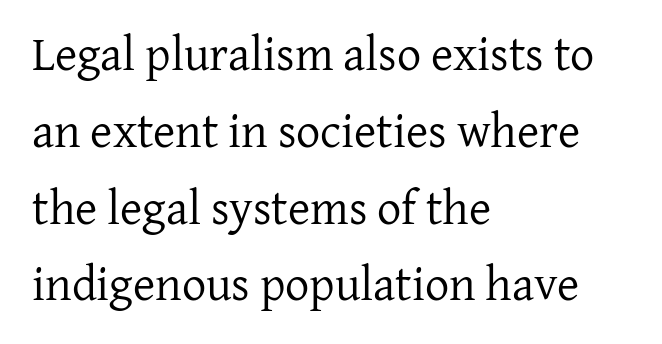
{"serif": "yes", "italic": "no", "bold": "no", "weight": "regular", "width": "normal", "stroke_contrast": "low", "x_height": "medium", "monospaced": "no", "underline": "no", "align": "left", "line_spacing": "normal", "line_spacing_ratio": 1.6, "letter_spacing": "normal", "letter_spacing_em": 0.0, "glyph_px": 48}
